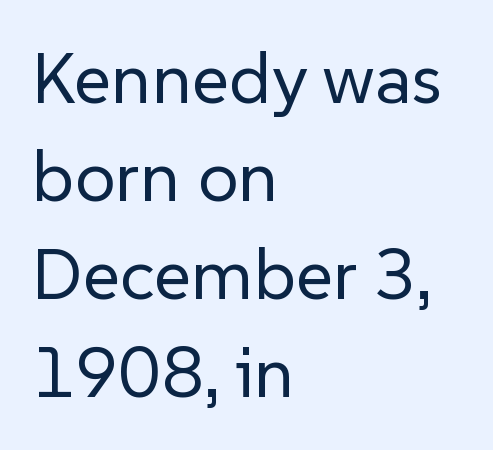
Honestly, the letter spacing is just normal — you wouldn't notice it. Each letter keeps its own natural width here, so spacing adapts to shape. The baseline area is clear. The paragraph has a hard left edge and a soft right edge. Unbolded letterforms with no extra heft. Letterform terminals end flat and unadorned throughout the passage.
